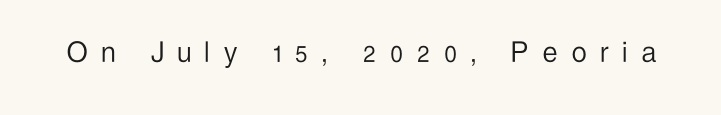
Q: Is the text bold? A: No.
Q: Is the text italic (slanted)? A: No, it is upright.
Q: Is the typeface a serif or a sans-serif typeface? A: Sans-serif.
Q: Is the text underlined? A: No.
Q: Is the spacing between letters normal or unusually wide? A: Unusually wide.
Q: Width (condensed, normal, or wide)? A: Condensed.
Q: Stroke contrast? A: Low.
Q: x-height? A: Medium.
Q: Monospaced? A: No.
